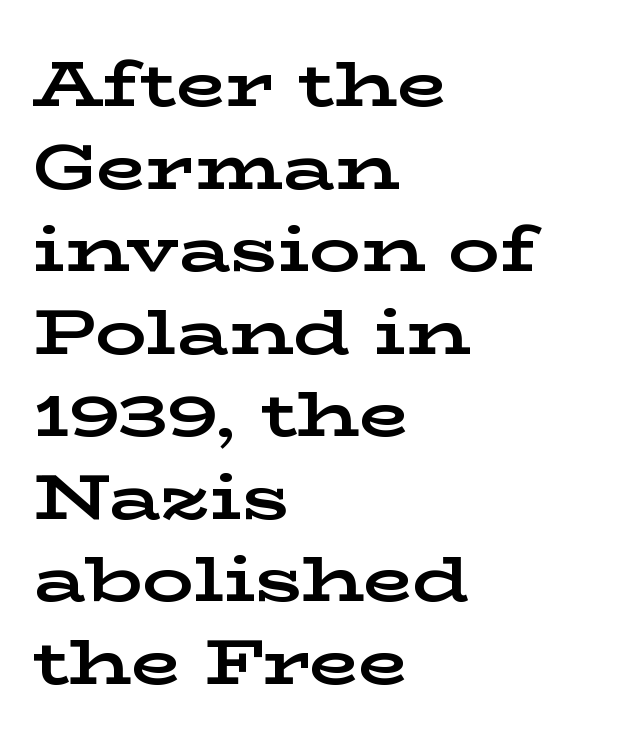
Q: Is the text bold? A: Yes.
Q: Is the text italic (slanted)? A: No, it is upright.
Q: Is the typeface a serif or a sans-serif typeface? A: Serif.
Q: Is the text underlined? A: No.
Q: How is the paragraph aligned? A: Left-aligned.
Q: Is the spacing between letters normal or unusually wide? A: Normal.
Q: Is the spacing between lines tight, normal or loose? A: Normal.
Q: Width (condensed, normal, or wide)? A: Wide.
Q: Stroke contrast? A: Low.
Q: x-height? A: Medium.
Q: Monospaced? A: No.
